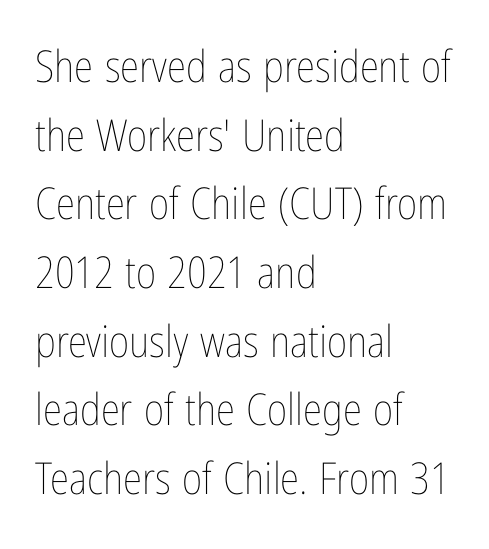
Q: Is the text bold? A: No.
Q: Is the text italic (slanted)? A: No, it is upright.
Q: Is the text underlined? A: No.
Q: How is the paragraph aligned? A: Left-aligned.
Q: Is the spacing between letters normal or unusually wide? A: Normal.
Q: Is the spacing between lines tight, normal or loose? A: Normal.
Q: Width (condensed, normal, or wide)? A: Condensed.
Q: Stroke contrast? A: Low.
Q: x-height? A: Medium.
Q: Monospaced? A: No.
